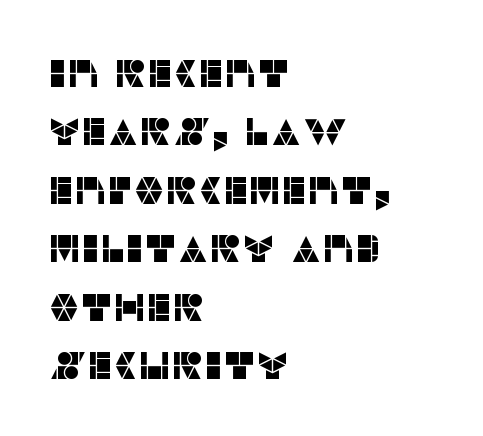
The image shows 39 px sans-serif type, upright; set left-aligned, normal line spacing (1.5x), normal letter spacing, not underlined; low stroke contrast and a large x-height.
